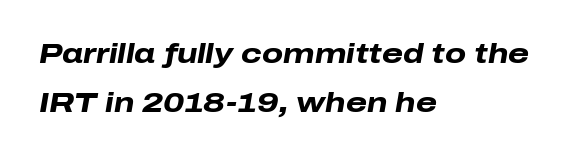
Q: Is the text bold? A: Yes.
Q: Is the text italic (slanted)? A: Yes, it leans right by about 10 degrees.
Q: Is the text underlined? A: No.
Q: How is the paragraph aligned? A: Left-aligned.
Q: Is the spacing between letters normal or unusually wide? A: Normal.
